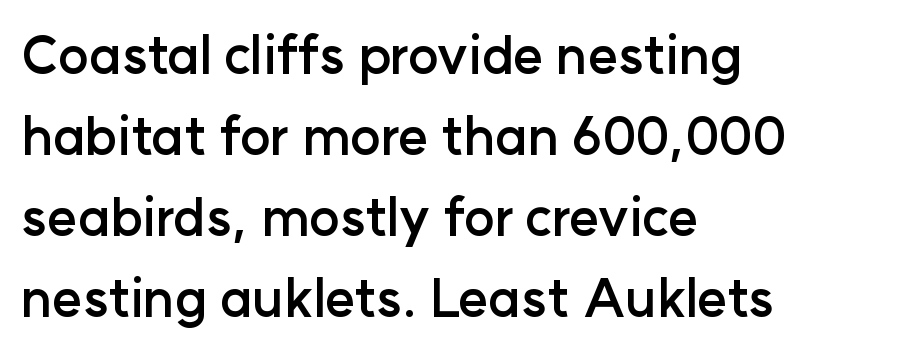
Q: Is the text bold? A: Yes.
Q: Is the text italic (slanted)? A: No, it is upright.
Q: Is the typeface a serif or a sans-serif typeface? A: Sans-serif.
Q: Is the text underlined? A: No.
Q: How is the paragraph aligned? A: Left-aligned.
Q: Is the spacing between letters normal or unusually wide? A: Normal.
Q: Is the spacing between lines tight, normal or loose? A: Normal.
Q: Width (condensed, normal, or wide)? A: Normal.
Q: Stroke contrast? A: Low.
Q: x-height? A: Medium.
Q: Monospaced? A: No.
